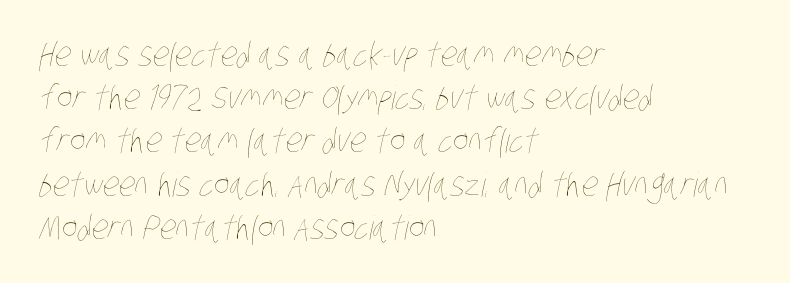
Q: Is the text bold? A: No.
Q: Is the text underlined? A: No.
Q: How is the paragraph aligned? A: Left-aligned.
Q: Is the spacing between letters normal or unusually wide? A: Normal.
Q: Is the spacing between lines tight, normal or loose? A: Normal.
Q: Width (condensed, normal, or wide)? A: Condensed.
Q: Stroke contrast? A: Low.
Q: x-height? A: Large.
Q: Monospaced? A: No.
